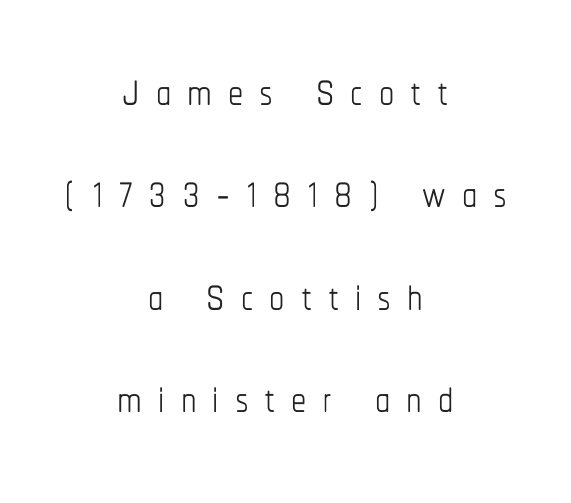
Q: Is the text bold? A: No.
Q: Is the text italic (slanted)? A: No, it is upright.
Q: Is the text underlined? A: No.
Q: How is the paragraph aligned? A: Centered.
Q: Is the spacing between letters normal or unusually wide? A: Unusually wide.
Q: Is the spacing between lines tight, normal or loose? A: Normal.
Q: Width (condensed, normal, or wide)? A: Condensed.
Q: Stroke contrast? A: Low.
Q: x-height? A: Medium.
Q: Monospaced? A: No.
